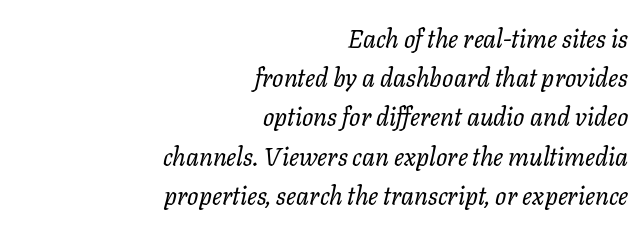
The image shows 25 px text type, italic (leaning right); set right-aligned, normal line spacing (1.57x), normal letter spacing, not underlined.
